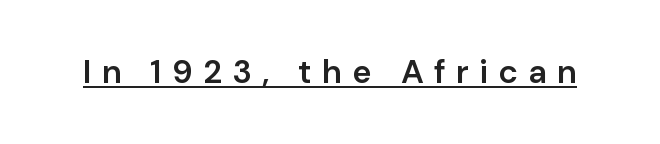
{"serif": "no", "italic": "no", "bold": "semi", "weight": "semibold", "width": "normal", "stroke_contrast": "low", "x_height": "medium", "monospaced": "no", "underline": "yes", "letter_spacing": "wide", "letter_spacing_em": 0.31, "glyph_px": 33}
